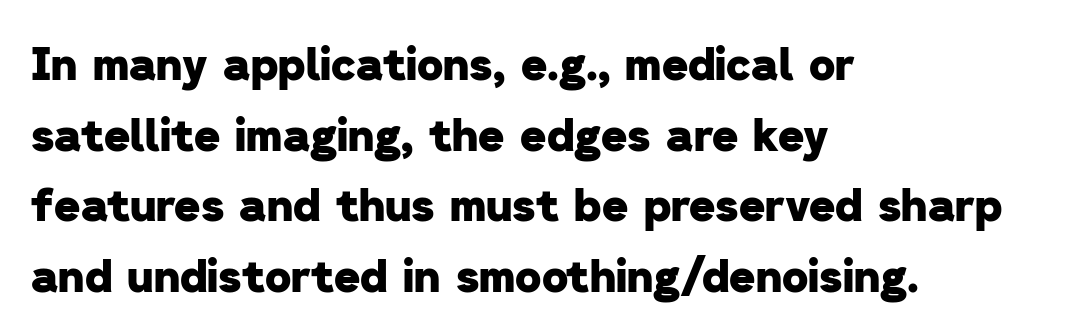
Q: Is the text bold? A: Yes.
Q: Is the typeface a serif or a sans-serif typeface? A: Sans-serif.
Q: Is the text underlined? A: No.
Q: How is the paragraph aligned? A: Left-aligned.
Q: Is the spacing between letters normal or unusually wide? A: Normal.
Q: Is the spacing between lines tight, normal or loose? A: Normal.
Q: Width (condensed, normal, or wide)? A: Normal.
Q: Stroke contrast? A: Low.
Q: x-height? A: Medium.
Q: Monospaced? A: No.
